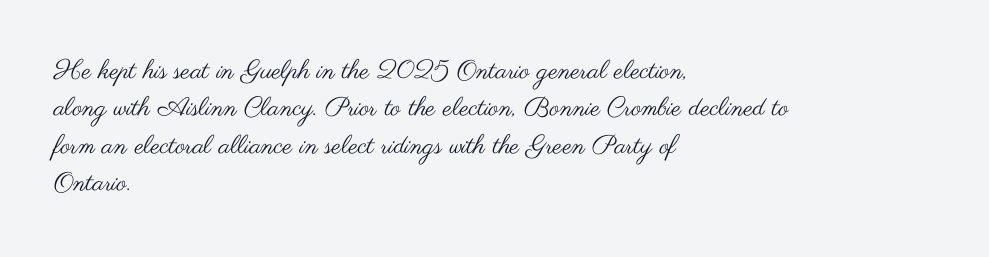
{"bold": "no", "underline": "no", "align": "left", "line_spacing": "normal", "line_spacing_ratio": 1.44, "letter_spacing": "normal", "letter_spacing_em": 0.0, "glyph_px": 26}
